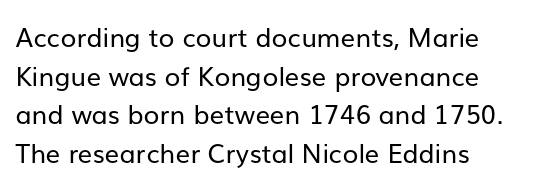
{"italic": "no", "bold": "no", "underline": "no", "align": "left", "line_spacing": "normal", "line_spacing_ratio": 1.49, "letter_spacing": "normal", "letter_spacing_em": 0.0, "glyph_px": 26}
